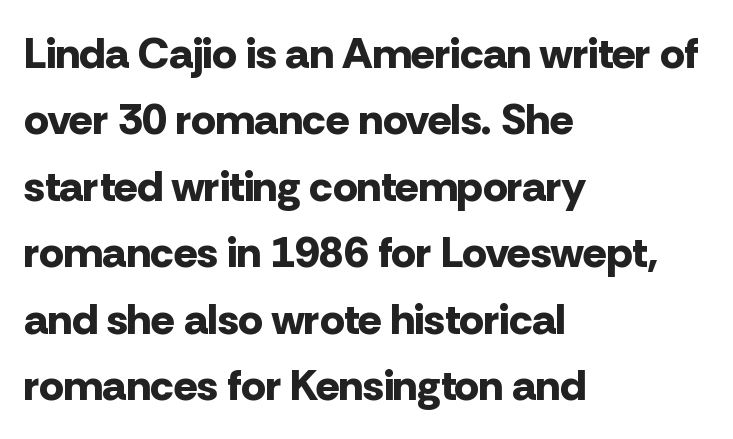
The image shows 44 px bold sans-serif type, upright; set left-aligned, normal line spacing (1.51x), normal letter spacing, not underlined; low stroke contrast and a medium x-height.
